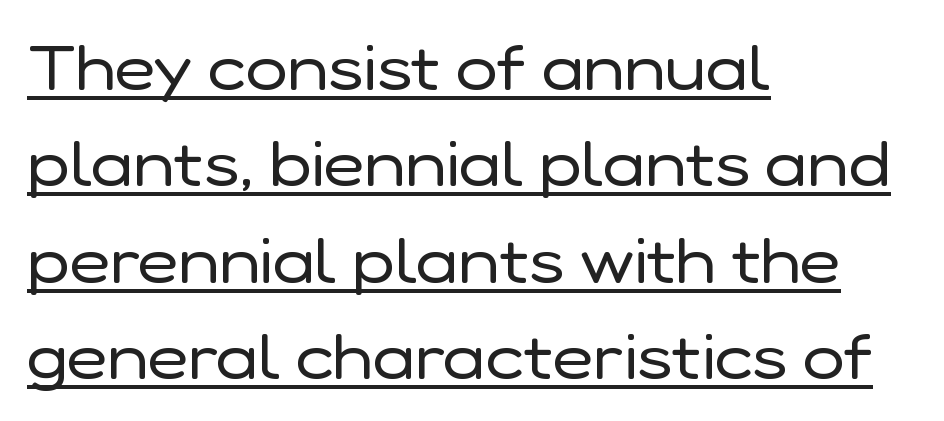
Q: Is the text bold? A: No.
Q: Is the text italic (slanted)? A: No, it is upright.
Q: Is the typeface a serif or a sans-serif typeface? A: Sans-serif.
Q: Is the text underlined? A: Yes.
Q: How is the paragraph aligned? A: Left-aligned.
Q: Is the spacing between letters normal or unusually wide? A: Normal.
Q: Is the spacing between lines tight, normal or loose? A: Normal.
Q: Width (condensed, normal, or wide)? A: Normal.
Q: Stroke contrast? A: Low.
Q: x-height? A: Medium.
Q: Monospaced? A: No.
